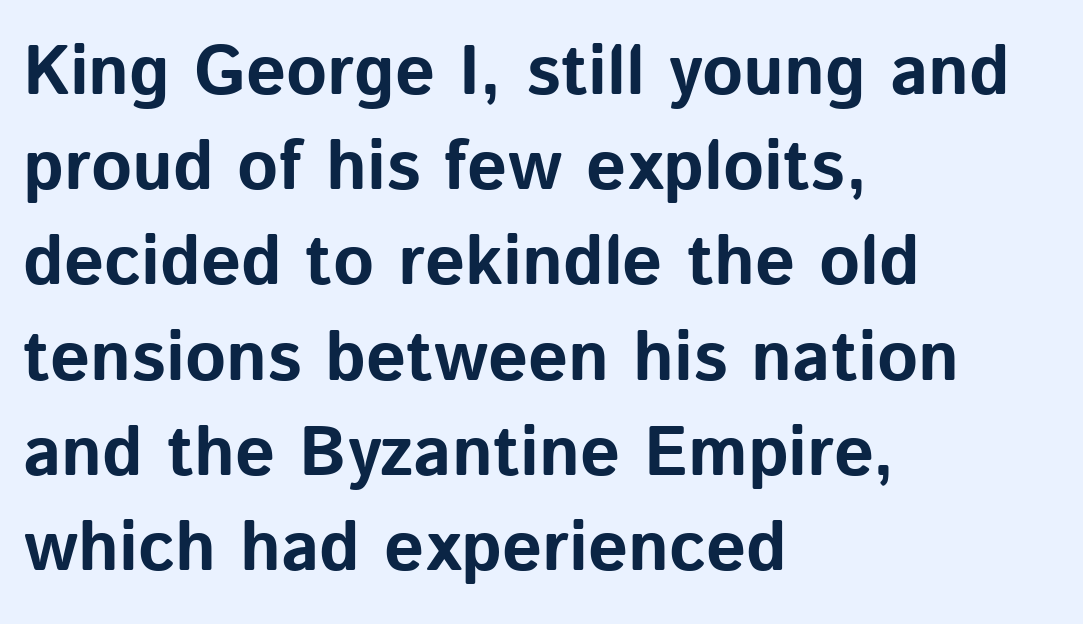
Q: Is the text bold? A: Yes.
Q: Is the text italic (slanted)? A: No, it is upright.
Q: Is the typeface a serif or a sans-serif typeface? A: Sans-serif.
Q: Is the text underlined? A: No.
Q: How is the paragraph aligned? A: Left-aligned.
Q: Is the spacing between letters normal or unusually wide? A: Normal.
Q: Is the spacing between lines tight, normal or loose? A: Normal.
Q: Width (condensed, normal, or wide)? A: Normal.
Q: Stroke contrast? A: Low.
Q: x-height? A: Medium.
Q: Monospaced? A: No.
